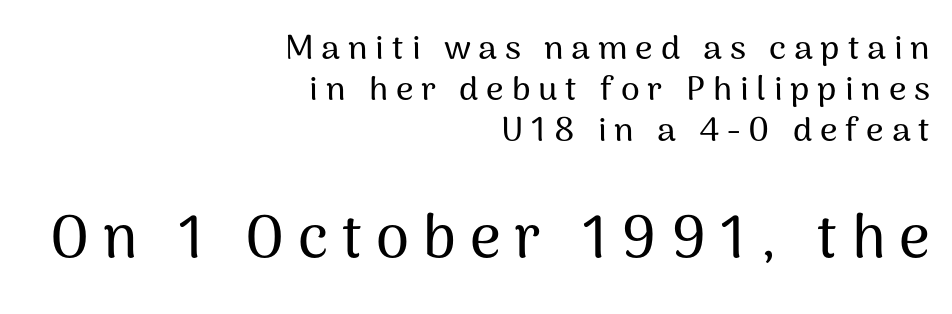
The image shows 60 px sans-serif type, upright; set right-aligned, line spacing 1.2x, unusually wide letter spacing (+0.23 em), not underlined; the second (bottom) block is 1.76x larger; medium stroke contrast and a medium x-height.
